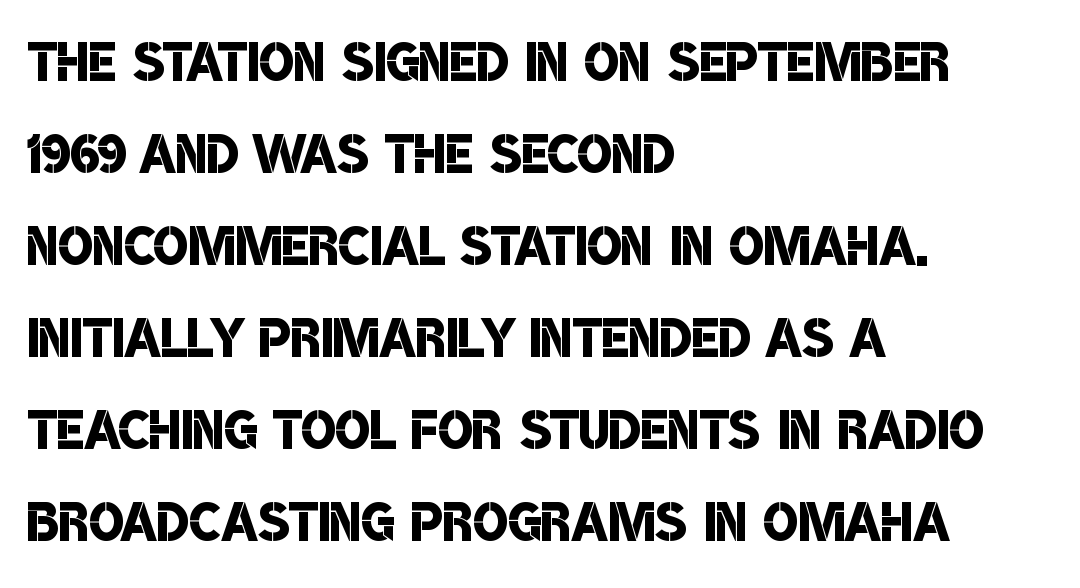
Strokes here are thickened, but only to semibold level. Each letter keeps its own natural width here, so spacing adapts to shape. The face used here is rendered with its standard letterfit. To sum up the face: it is a sans, with no serifs.
